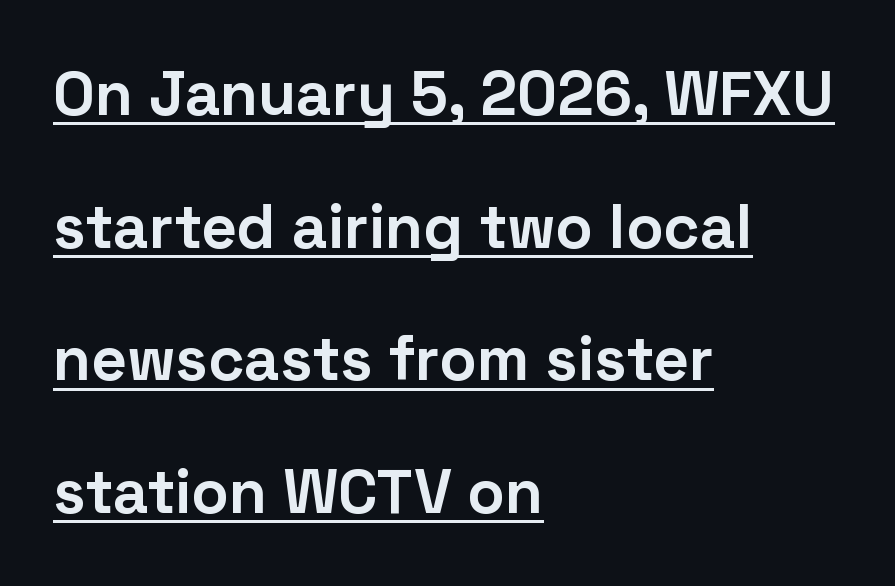
{"serif": "no", "italic": "no", "bold": "yes", "weight": "bold", "width": "normal", "stroke_contrast": "low", "x_height": "medium", "monospaced": "no", "underline": "yes", "align": "left", "line_spacing": "loose", "line_spacing_ratio": 2.14, "letter_spacing": "normal", "letter_spacing_em": 0.0, "glyph_px": 62}
